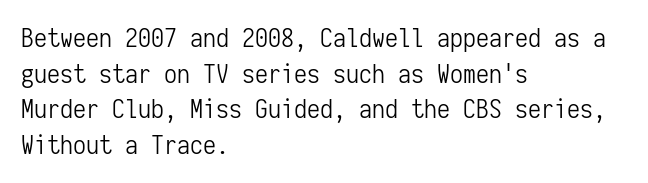
The image shows 26 px text type, upright; set left-aligned, normal line spacing (1.37x), normal letter spacing, not underlined.
